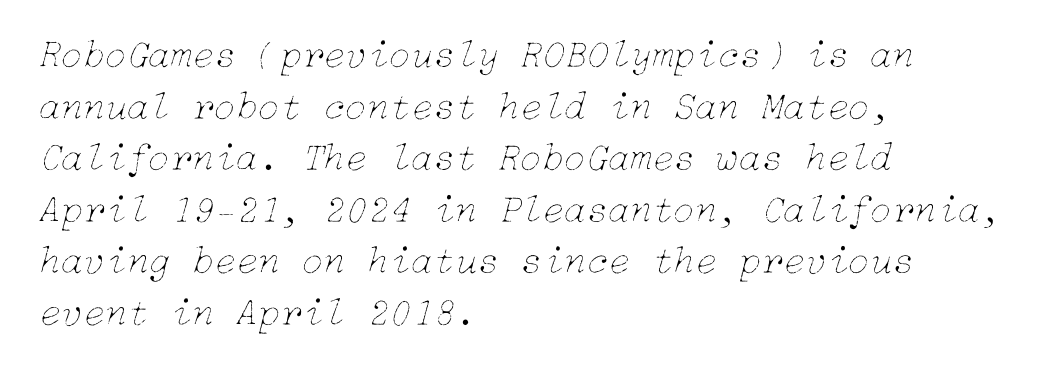
The image shows 40 px thin type, italic (leaning right); set left-aligned, normal line spacing (1.29x), normal letter spacing, not underlined; low stroke contrast and a medium x-height.
